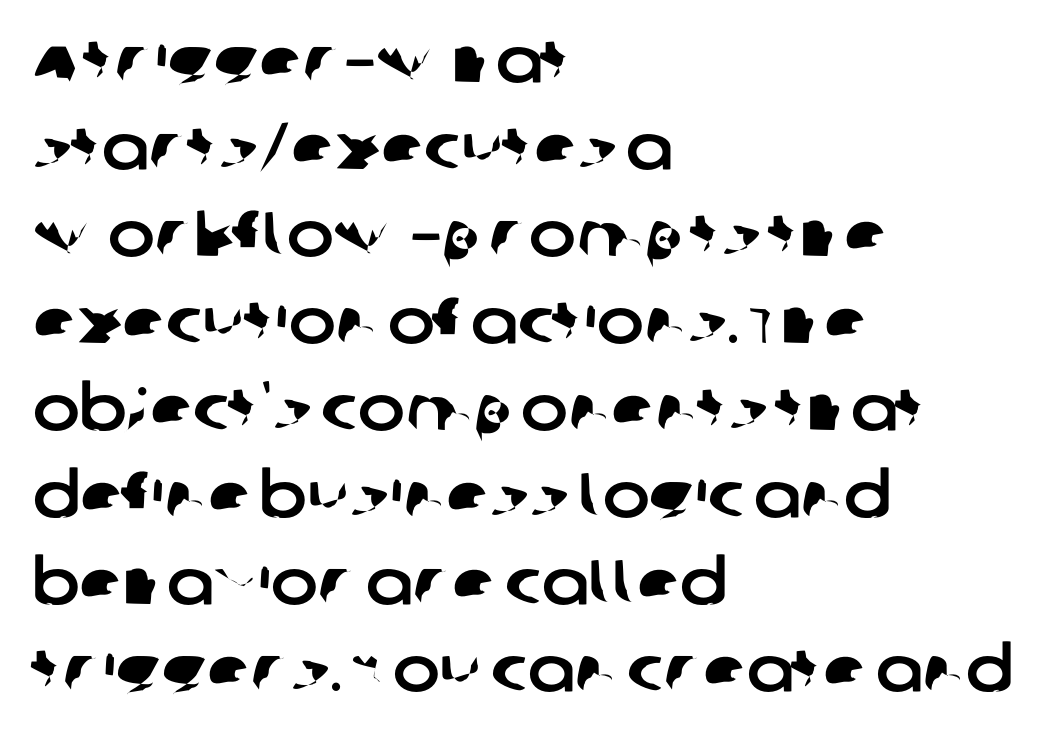
The image shows 63 px sans-serif type; set left-aligned, normal line spacing (1.38x), normal letter spacing, not underlined; low stroke contrast and a large x-height.
